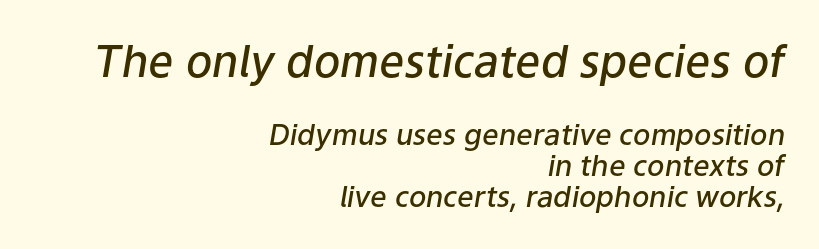
{"italic": "yes", "lean": "right", "slant_degrees": 9, "bold": "semi", "weight": "semibold", "width": "normal", "stroke_contrast": "low", "x_height": "medium", "monospaced": "no", "underline": "no", "align": "right", "line_spacing": "tight", "line_spacing_ratio": 1.07, "letter_spacing": "normal", "letter_spacing_em": 0.0, "larger_block": "first", "size_ratio": 1.52, "glyph_px": 44}
